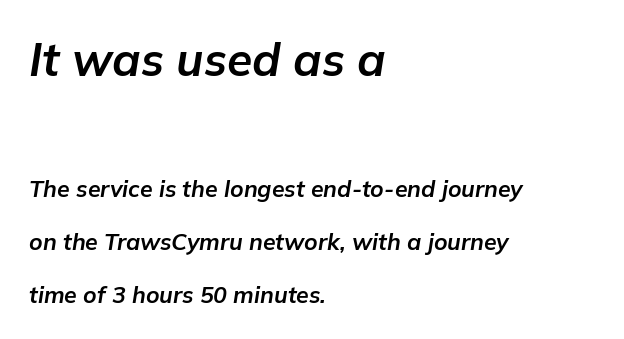
The image shows 46 px bold type, italic (leaning right); set left-aligned, loose line spacing (2.32x), normal letter spacing, not underlined; the first (top) block is 2.0x larger; low stroke contrast and a medium x-height.
